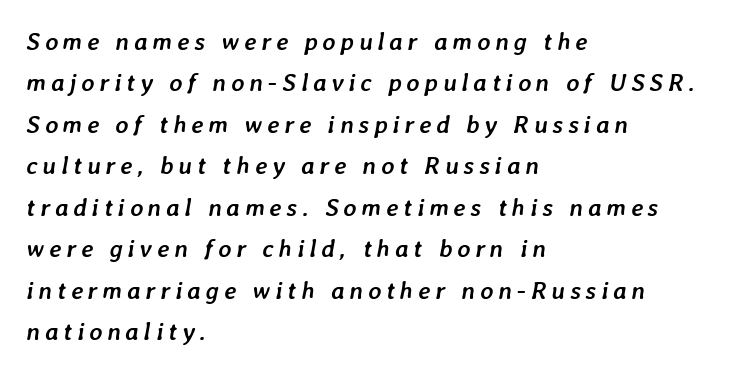
Q: Is the text bold? A: Yes.
Q: Is the text italic (slanted)? A: Yes, it leans right by about 7 degrees.
Q: Is the text underlined? A: No.
Q: How is the paragraph aligned? A: Left-aligned.
Q: Is the spacing between lines tight, normal or loose? A: Normal.
